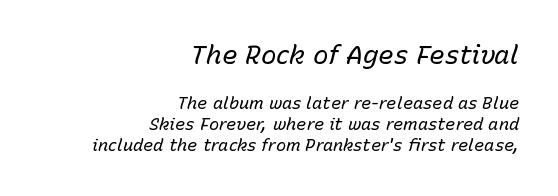
{"italic": "yes", "lean": "right", "slant_degrees": 15, "bold": "no", "underline": "no", "align": "right", "line_spacing_ratio": 1.24, "letter_spacing": "normal", "letter_spacing_em": 0.0, "larger_block": "first", "size_ratio": 1.53, "glyph_px": 26}
